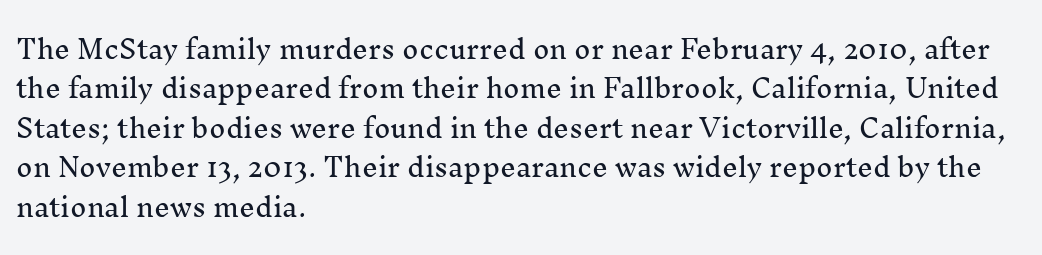
The image shows 25 px text type, upright; set left-aligned, normal line spacing (1.58x), normal letter spacing, not underlined.
